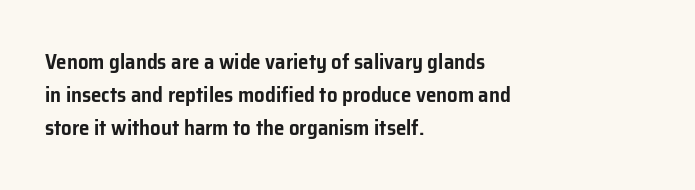
Do the letters lean? They stand straight. You could call the tracking neutral — neither tight nor loose. The passage shown is not underscored anywhere. The ragged edge is on the right, which tells us the setting is flush left. Students, observe: this is what conventionally led text looks like.
